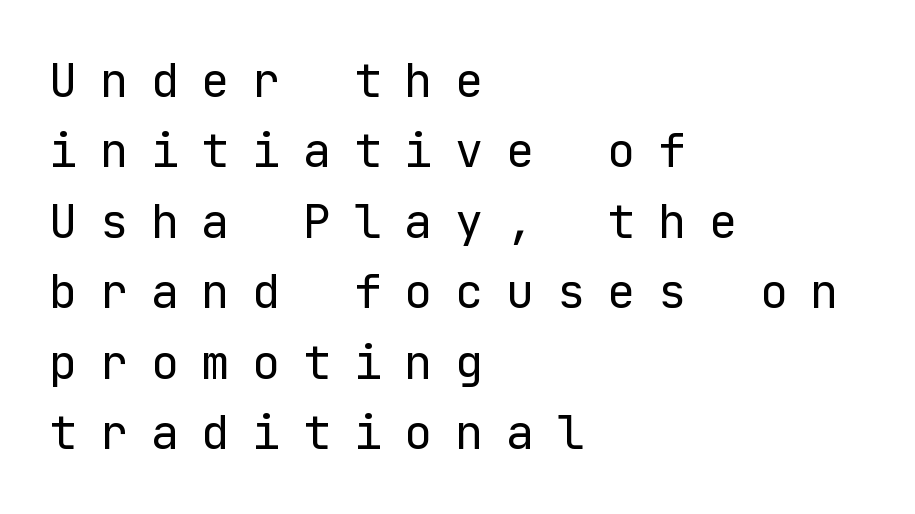
The image shows 47 px regular-weight sans-serif type, upright; set left-aligned, normal line spacing (1.5x), unusually wide letter spacing (+0.48 em), not underlined; low stroke contrast and a medium x-height.
